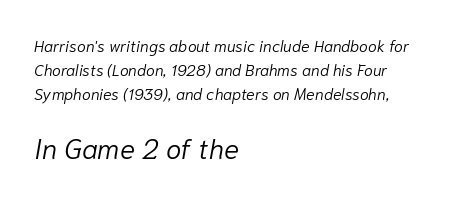
The image shows 28 px light type, italic (leaning right); set left-aligned, normal line spacing (1.49x), normal letter spacing, not underlined; the second (bottom) block is 1.75x larger; low stroke contrast and a medium x-height.
